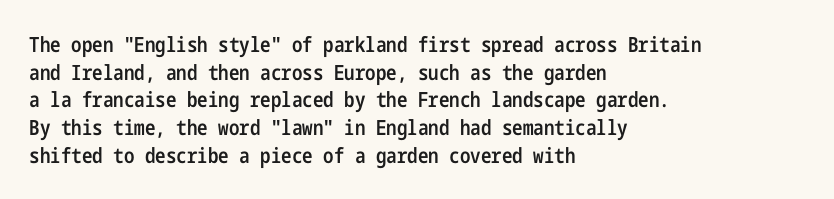
These words are printed semibold, heavier than regular yet not bold. Does the lettering tilt? It doesn't — this is upright. The area under the type is left untouched. Alignment: flush left.
